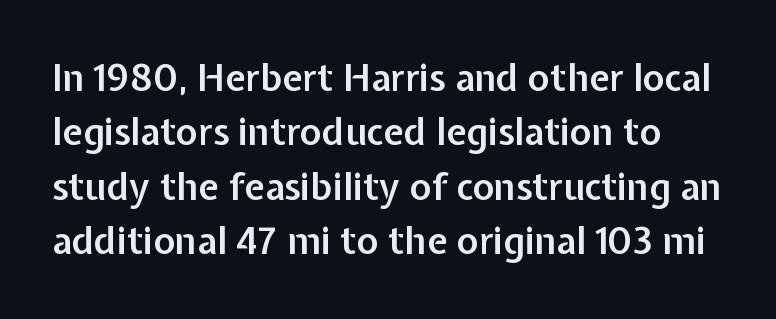
The specimen omits any rule beneath the text block's lines. Set as a demibold, roughly 600 on the weight scale. Each new line begins a customary step beneath the previous one. Note: no serifs on the glyphs.
